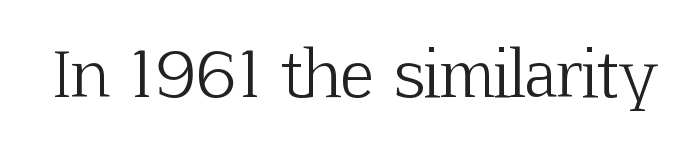
The image shows 64 px light serif type, upright; set normal letter spacing, not underlined; low stroke contrast and a medium x-height.
